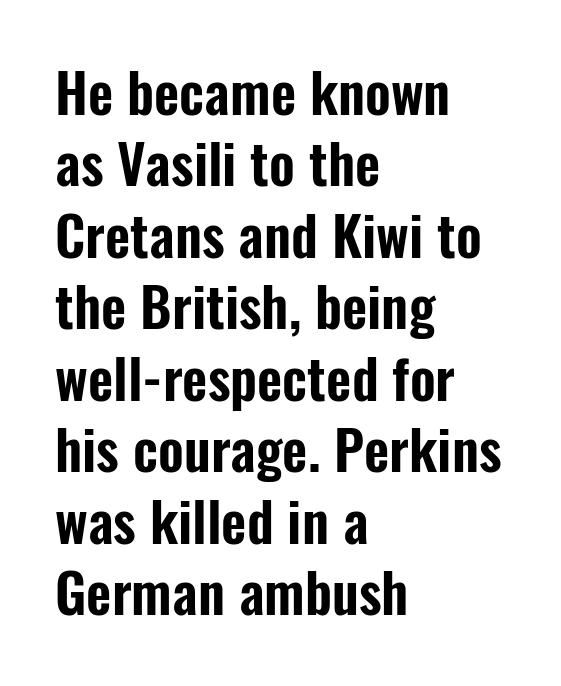
Q: Is the text italic (slanted)? A: No, it is upright.
Q: Is the typeface a serif or a sans-serif typeface? A: Sans-serif.
Q: Is the text underlined? A: No.
Q: How is the paragraph aligned? A: Left-aligned.
Q: Is the spacing between letters normal or unusually wide? A: Normal.
Q: Is the spacing between lines tight, normal or loose? A: Normal.
Q: Width (condensed, normal, or wide)? A: Condensed.
Q: Stroke contrast? A: Low.
Q: x-height? A: Medium.
Q: Monospaced? A: No.
